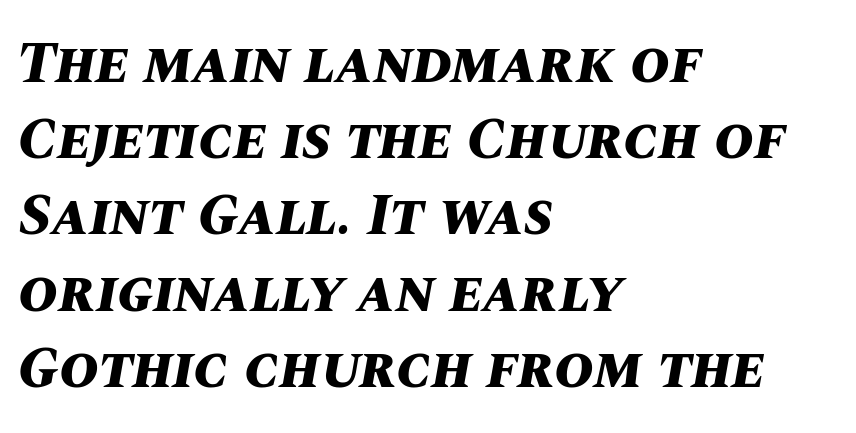
Q: Is the text bold? A: Yes.
Q: Is the text italic (slanted)? A: Yes, it leans right by about 10 degrees.
Q: Is the text underlined? A: No.
Q: How is the paragraph aligned? A: Left-aligned.
Q: Is the spacing between letters normal or unusually wide? A: Normal.
Q: Is the spacing between lines tight, normal or loose? A: Normal.
Q: Width (condensed, normal, or wide)? A: Normal.
Q: Stroke contrast? A: Medium.
Q: x-height? A: Large.
Q: Monospaced? A: No.
